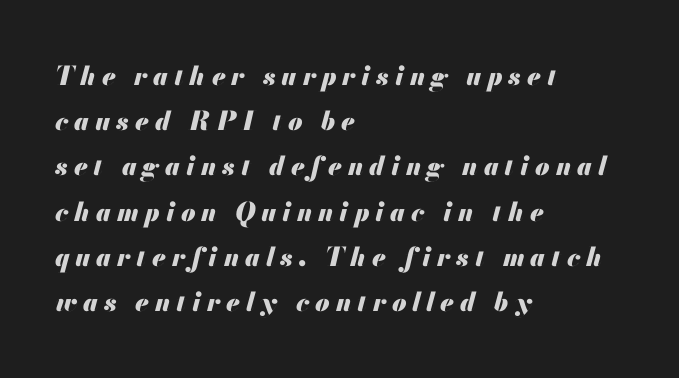
{"italic": "yes", "lean": "right", "slant_degrees": 13, "bold": "yes", "underline": "no", "align": "left", "line_spacing_ratio": 1.74, "letter_spacing": "wide", "letter_spacing_em": 0.23, "glyph_px": 26}
